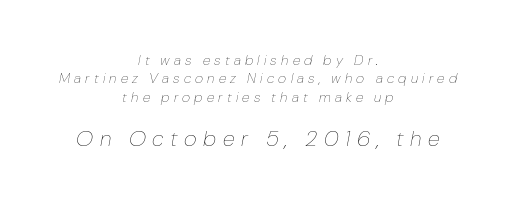
{"italic": "yes", "lean": "right", "slant_degrees": 10, "bold": "no", "underline": "no", "align": "center", "line_spacing": "normal", "line_spacing_ratio": 1.31, "letter_spacing": "wide", "letter_spacing_em": 0.3, "larger_block": "second", "size_ratio": 1.57, "glyph_px": 22}
